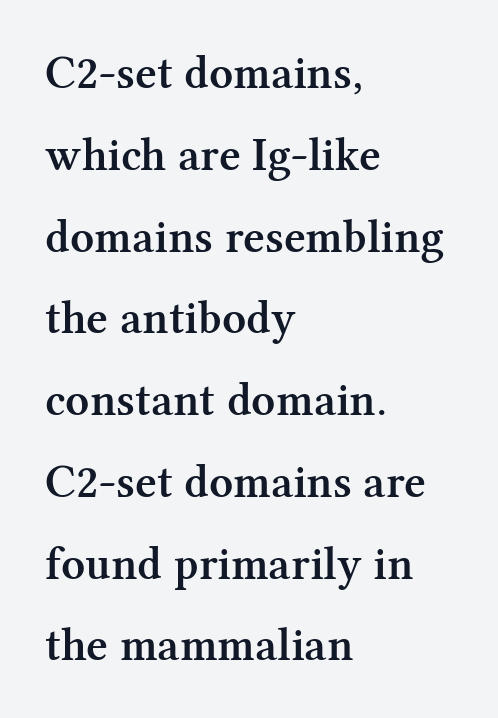
Q: Is the text bold? A: Semi-bold.
Q: Is the text italic (slanted)? A: No, it is upright.
Q: Is the typeface a serif or a sans-serif typeface? A: Serif.
Q: Is the text underlined? A: No.
Q: How is the paragraph aligned? A: Left-aligned.
Q: Is the spacing between letters normal or unusually wide? A: Normal.
Q: Width (condensed, normal, or wide)? A: Normal.
Q: Stroke contrast? A: Medium.
Q: x-height? A: Medium.
Q: Monospaced? A: No.
